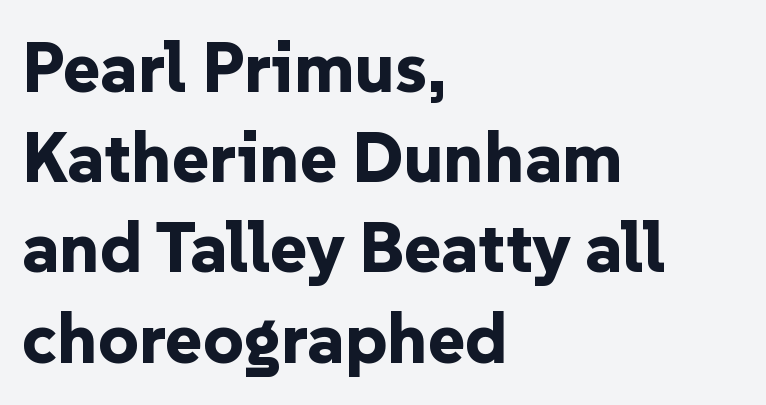
{"serif": "no", "italic": "no", "bold": "yes", "weight": "bold", "width": "normal", "stroke_contrast": "low", "x_height": "medium", "monospaced": "no", "underline": "no", "align": "left", "line_spacing": "normal", "line_spacing_ratio": 1.27, "letter_spacing": "normal", "letter_spacing_em": 0.0, "glyph_px": 71}
